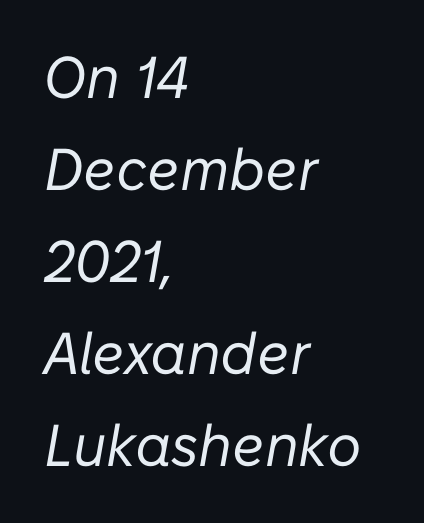
Q: Is the text bold? A: No.
Q: Is the text italic (slanted)? A: Yes, it leans right by about 10 degrees.
Q: Is the text underlined? A: No.
Q: How is the paragraph aligned? A: Left-aligned.
Q: Is the spacing between letters normal or unusually wide? A: Normal.
Q: Is the spacing between lines tight, normal or loose? A: Normal.
Q: Width (condensed, normal, or wide)? A: Normal.
Q: Stroke contrast? A: Low.
Q: x-height? A: Medium.
Q: Monospaced? A: No.
